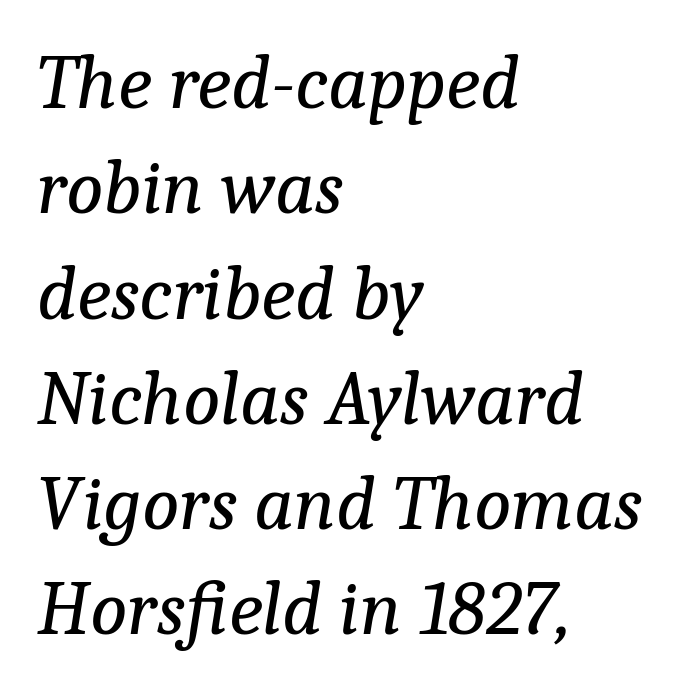
Q: Is the text bold? A: No.
Q: Is the text italic (slanted)? A: Yes, it leans right by about 9 degrees.
Q: Is the typeface a serif or a sans-serif typeface? A: Serif.
Q: Is the text underlined? A: No.
Q: How is the paragraph aligned? A: Left-aligned.
Q: Is the spacing between letters normal or unusually wide? A: Normal.
Q: Is the spacing between lines tight, normal or loose? A: Normal.
Q: Width (condensed, normal, or wide)? A: Normal.
Q: Stroke contrast? A: Low.
Q: x-height? A: Medium.
Q: Monospaced? A: No.
